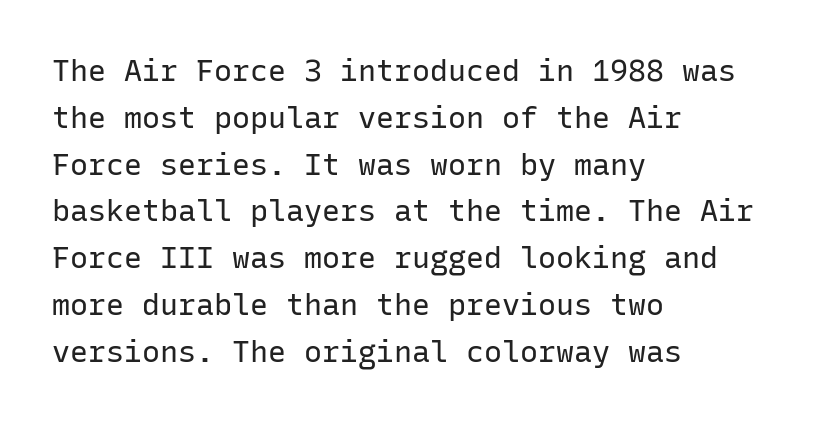
This sample has the even, mechanical cadence of fixed-width lettering. Italic? Not at all — the glyphs are vertical. Summary of vertical rhythm: regular, with standard interline spacing. Horizontal alignment here is leftward, the default for most running prose. The letterforms sit shoulder to shoulder at normal distance. Ink coverage per letter is moderate at most.
